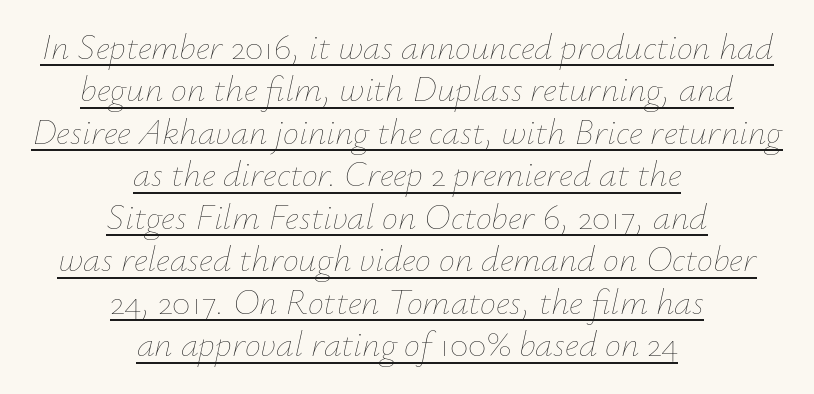
{"italic": "yes", "lean": "right", "slant_degrees": 12, "bold": "no", "weight": "thin", "width": "normal", "stroke_contrast": "low", "x_height": "small", "monospaced": "no", "underline": "yes", "align": "center", "line_spacing_ratio": 1.18, "letter_spacing": "normal", "letter_spacing_em": 0.0, "glyph_px": 36}
